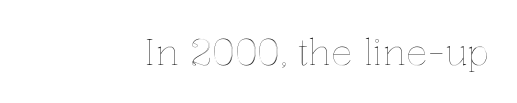
Inter-character spacing is left at the font's built-in metrics. The paragraph has a hard right edge and a soft left edge. Character widths vary here, with narrow letters taking less room than wide ones. Tall strokes in this sample are plumb rather than angled. Underlining? Definitely not there.
